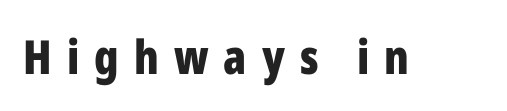
Q: Is the text bold? A: Yes.
Q: Is the text italic (slanted)? A: No, it is upright.
Q: Is the typeface a serif or a sans-serif typeface? A: Sans-serif.
Q: Is the text underlined? A: No.
Q: Is the spacing between letters normal or unusually wide? A: Unusually wide.
Q: Width (condensed, normal, or wide)? A: Condensed.
Q: Stroke contrast? A: Low.
Q: x-height? A: Medium.
Q: Monospaced? A: No.
